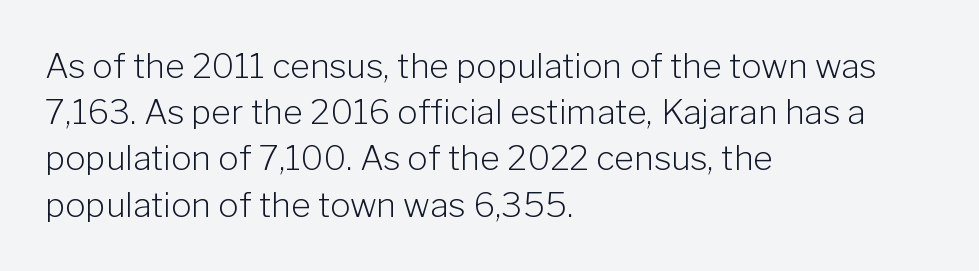
The image shows 34 px light sans-serif type, upright; set left-aligned, normal line spacing (1.36x), normal letter spacing, not underlined; low stroke contrast and a medium x-height.
